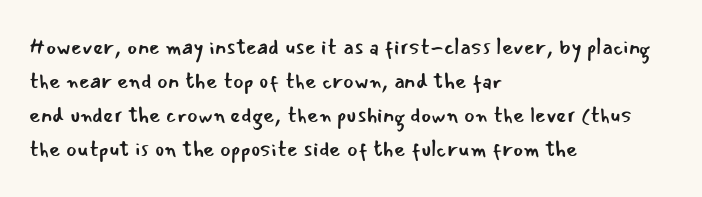
{"italic": "no", "bold": "no", "underline": "no", "align": "left", "line_spacing": "normal", "line_spacing_ratio": 1.55, "letter_spacing": "normal", "letter_spacing_em": 0.0, "glyph_px": 22}
